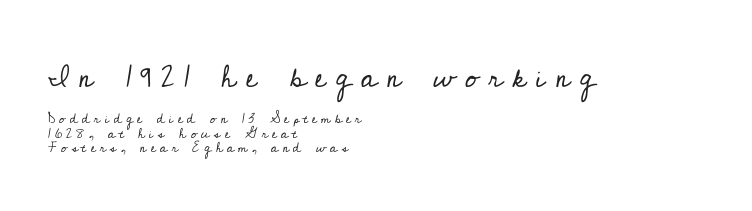
The image shows 31 px regular-weight serif type; set left-aligned, tight line spacing (1.04x), unusually wide letter spacing (+0.3 em), not underlined; the first (top) block is 2.21x larger; low stroke contrast and a small x-height.
